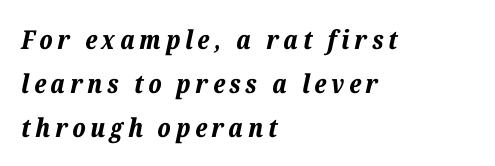
The image shows 26 px bold type, italic (leaning right); set left-aligned, normal line spacing (1.69x), not underlined.
